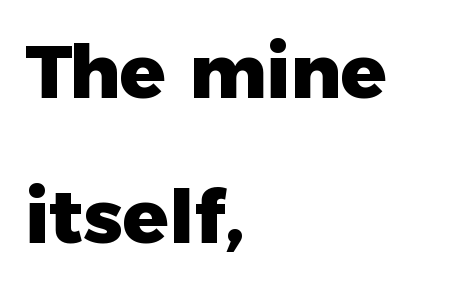
{"serif": "no", "italic": "no", "bold": "yes", "weight": "heavy", "width": "normal", "stroke_contrast": "low", "x_height": "medium", "monospaced": "no", "underline": "no", "align": "left", "line_spacing": "loose", "line_spacing_ratio": 1.94, "letter_spacing": "normal", "letter_spacing_em": 0.0, "glyph_px": 75}
